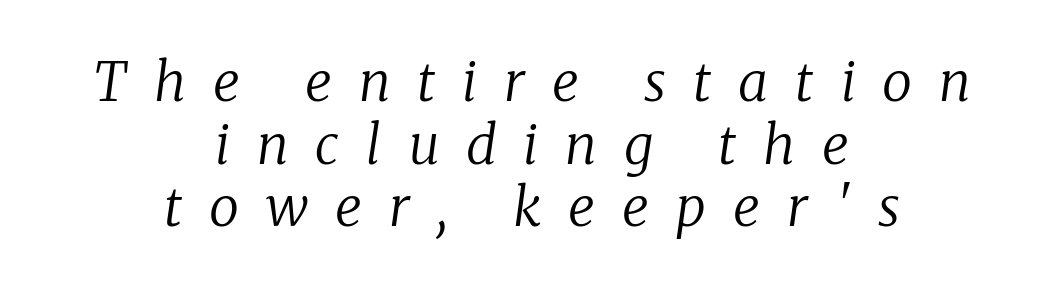
Q: Is the text bold? A: No.
Q: Is the text italic (slanted)? A: Yes, it leans right by about 8 degrees.
Q: Is the typeface a serif or a sans-serif typeface? A: Serif.
Q: Is the text underlined? A: No.
Q: How is the paragraph aligned? A: Centered.
Q: Is the spacing between letters normal or unusually wide? A: Unusually wide.
Q: Width (condensed, normal, or wide)? A: Normal.
Q: Stroke contrast? A: Low.
Q: x-height? A: Medium.
Q: Monospaced? A: No.
